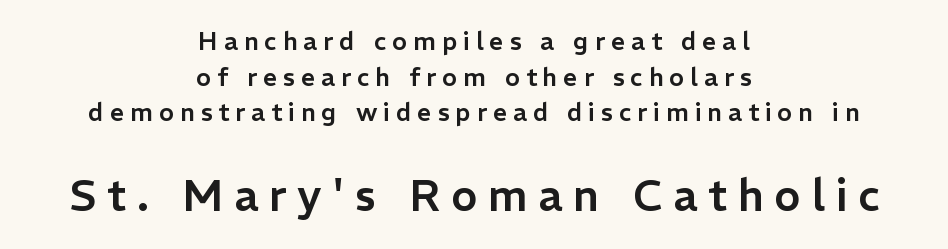
A typesetter would call this proportional, since set widths differ per character. The face used here is rendered with a markedly widened letterfit. Quick note: underline off. Every row of glyphs is offset so its center matches the block's center. This sample uses an upright cut, with every glyph sitting square on the baseline.
